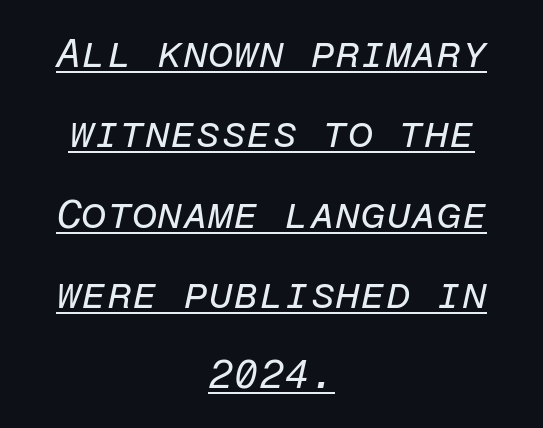
{"italic": "yes", "lean": "right", "slant_degrees": 12, "bold": "no", "weight": "regular", "width": "normal", "stroke_contrast": "low", "x_height": "medium", "monospaced": "yes", "underline": "yes", "align": "center", "line_spacing": "loose", "line_spacing_ratio": 1.96, "letter_spacing": "normal", "letter_spacing_em": 0.0, "glyph_px": 41}
